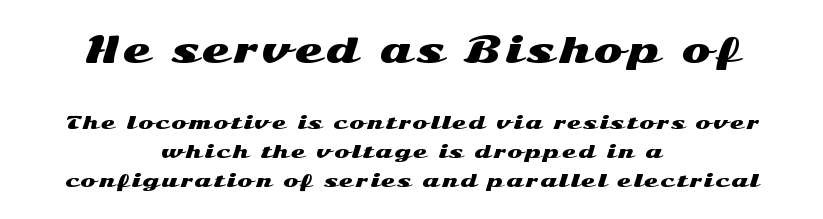
Q: Is the text italic (slanted)? A: Yes.
Q: Is the typeface a serif or a sans-serif typeface? A: Sans-serif.
Q: Is the text underlined? A: No.
Q: How is the paragraph aligned? A: Centered.
Q: Is the spacing between lines tight, normal or loose? A: Normal.
Q: Which block of text is set in a larger size, the first (top) or the second (bottom)? A: The first (top) one.
Q: Width (condensed, normal, or wide)? A: Wide.
Q: Stroke contrast? A: Medium.
Q: x-height? A: Medium.
Q: Monospaced? A: No.
